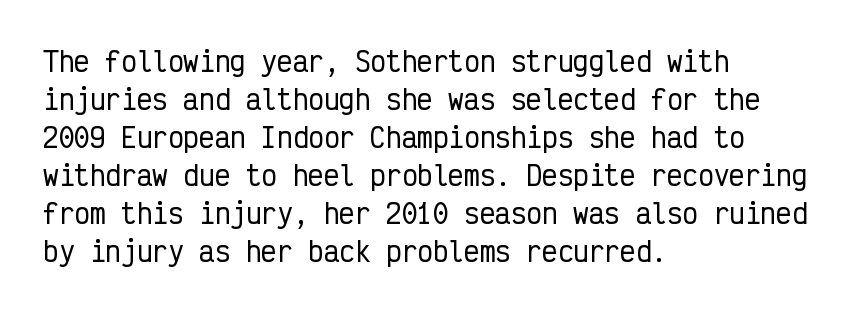
The image shows 26 px text type, upright; set left-aligned, normal line spacing (1.46x), normal letter spacing, not underlined.
